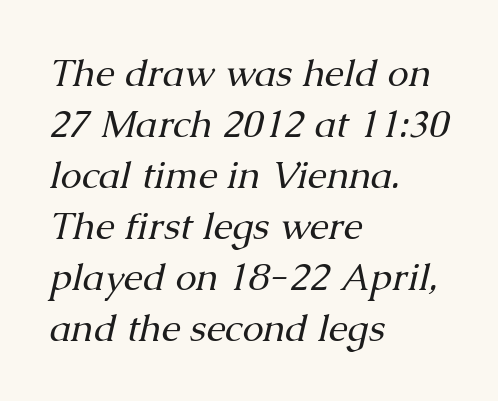
The image shows 38 px regular-weight serif type, italic (leaning right); set left-aligned, normal line spacing (1.34x), normal letter spacing, not underlined; medium stroke contrast and a medium x-height.
